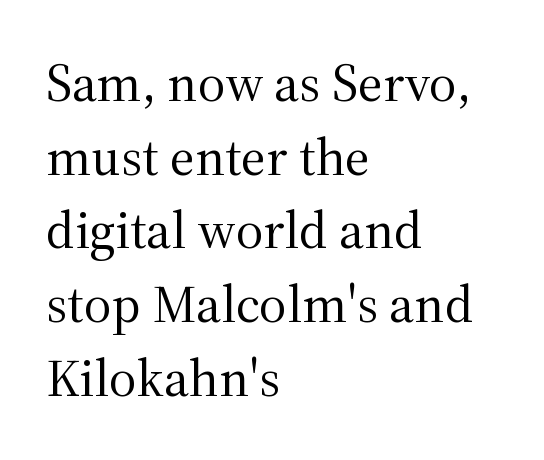
{"serif": "yes", "italic": "no", "bold": "no", "weight": "regular", "width": "normal", "stroke_contrast": "medium", "x_height": "medium", "monospaced": "no", "underline": "no", "align": "left", "line_spacing": "normal", "line_spacing_ratio": 1.39, "letter_spacing": "normal", "letter_spacing_em": 0.0, "glyph_px": 53}
